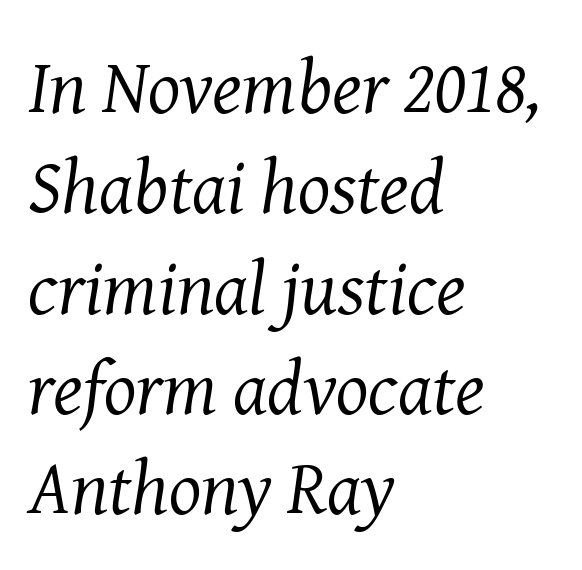
{"serif": "yes", "italic": "yes", "lean": "right", "slant_degrees": 8, "bold": "no", "weight": "regular", "width": "normal", "stroke_contrast": "medium", "x_height": "medium", "monospaced": "no", "underline": "no", "align": "left", "line_spacing": "normal", "line_spacing_ratio": 1.32, "letter_spacing": "normal", "letter_spacing_em": 0.0, "glyph_px": 76}
